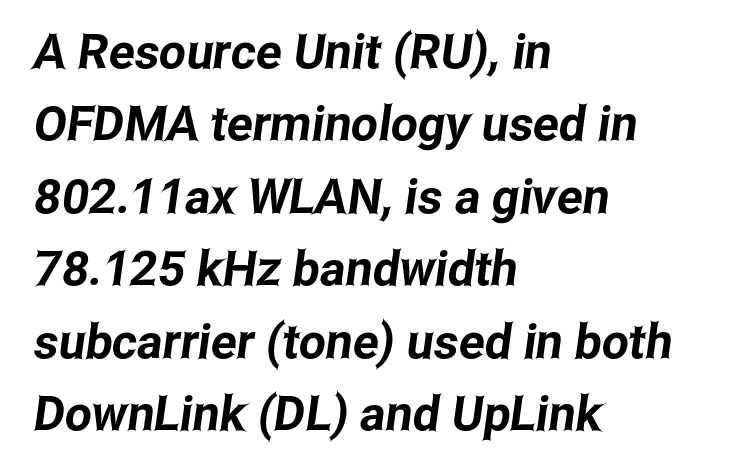
Q: Is the typeface a serif or a sans-serif typeface? A: Sans-serif.
Q: Is the text underlined? A: No.
Q: How is the paragraph aligned? A: Left-aligned.
Q: Is the spacing between letters normal or unusually wide? A: Normal.
Q: Is the spacing between lines tight, normal or loose? A: Normal.
Q: Width (condensed, normal, or wide)? A: Condensed.
Q: Stroke contrast? A: Low.
Q: x-height? A: Medium.
Q: Monospaced? A: No.
